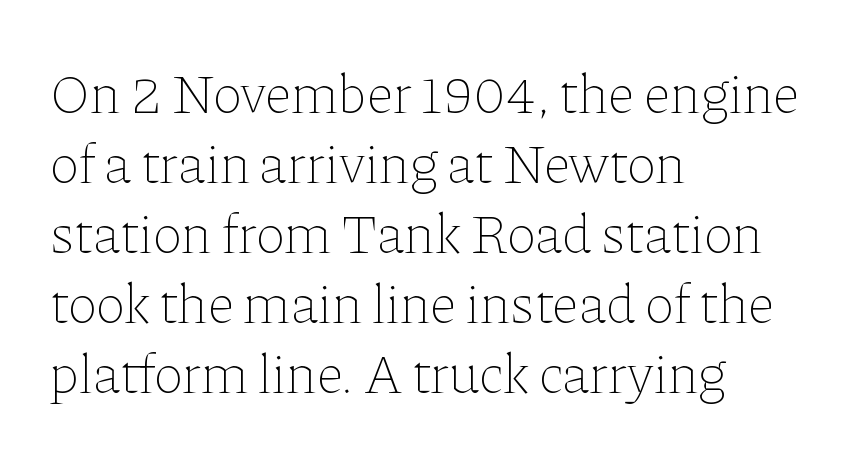
{"italic": "no", "bold": "no", "weight": "thin", "width": "normal", "stroke_contrast": "low", "x_height": "medium", "monospaced": "no", "underline": "no", "align": "left", "line_spacing": "normal", "line_spacing_ratio": 1.25, "letter_spacing": "normal", "letter_spacing_em": 0.0, "glyph_px": 56}
